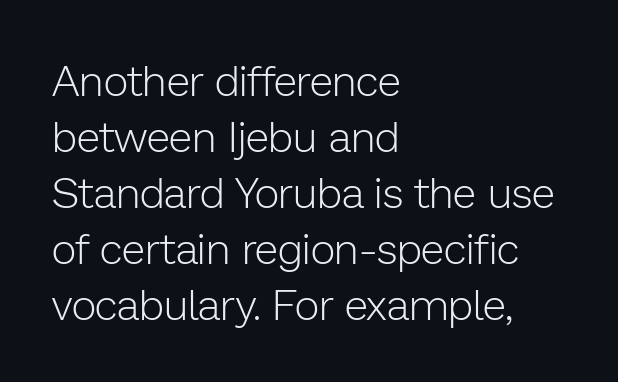
Q: Is the text bold? A: No.
Q: Is the text italic (slanted)? A: No, it is upright.
Q: Is the typeface a serif or a sans-serif typeface? A: Sans-serif.
Q: Is the text underlined? A: No.
Q: How is the paragraph aligned? A: Left-aligned.
Q: Is the spacing between letters normal or unusually wide? A: Normal.
Q: Is the spacing between lines tight, normal or loose? A: Normal.
Q: Width (condensed, normal, or wide)? A: Normal.
Q: Stroke contrast? A: Low.
Q: x-height? A: Medium.
Q: Monospaced? A: No.
